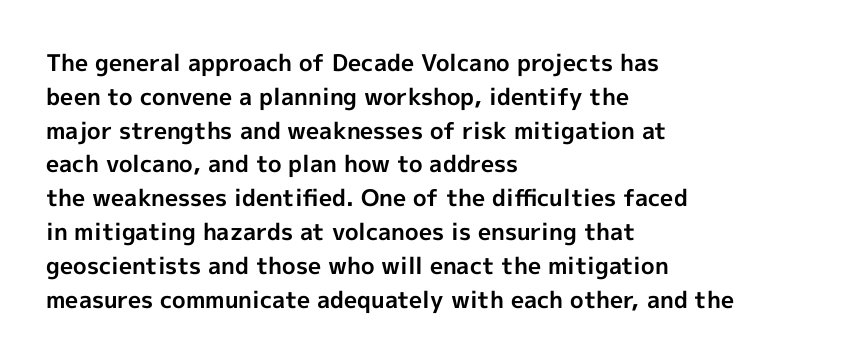
The image shows 23 px bold type, upright; set left-aligned, normal line spacing (1.47x), normal letter spacing, not underlined.
